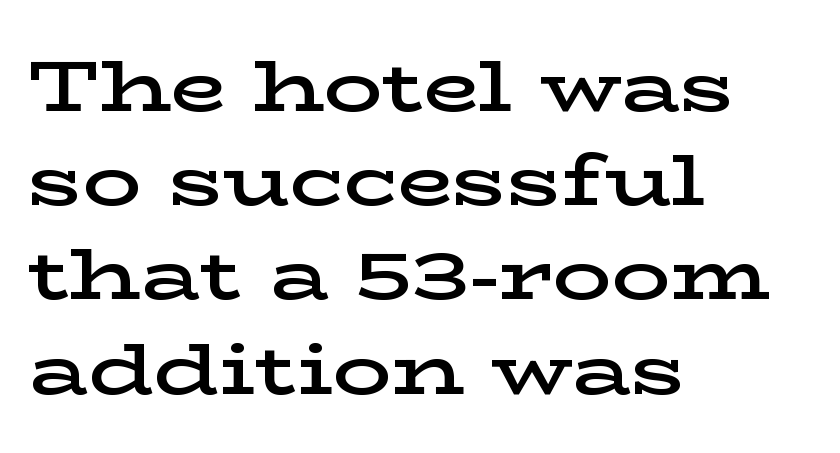
{"serif": "yes", "italic": "no", "bold": "semi", "weight": "semibold", "width": "wide", "stroke_contrast": "low", "x_height": "medium", "monospaced": "no", "underline": "no", "align": "left", "line_spacing": "normal", "line_spacing_ratio": 1.29, "letter_spacing": "normal", "letter_spacing_em": 0.0, "glyph_px": 73}
